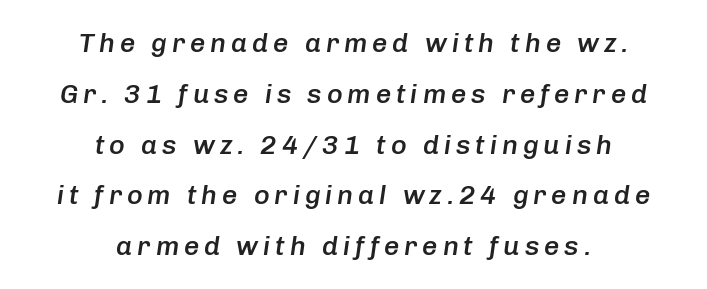
If you drew a line through each stem, it would be angled. The passage is arranged like a title page — every line centered. Rule under the text: the space is simply empty. A bit beefed up — I'd call it semibold rather than bold.
